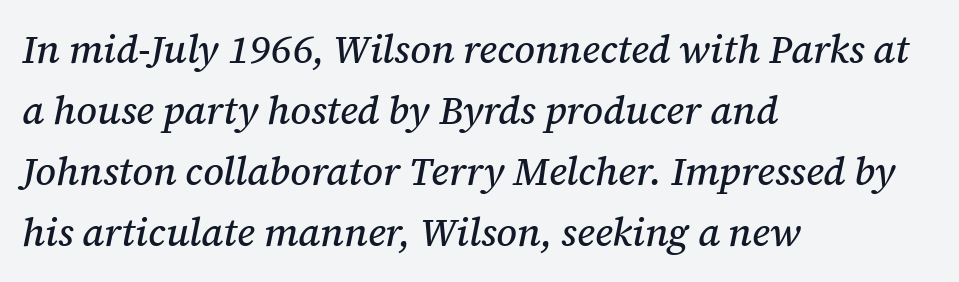
Q: Is the text italic (slanted)? A: Yes, it leans right by about 12 degrees.
Q: Is the typeface a serif or a sans-serif typeface? A: Serif.
Q: Is the text underlined? A: No.
Q: How is the paragraph aligned? A: Left-aligned.
Q: Is the spacing between letters normal or unusually wide? A: Normal.
Q: Is the spacing between lines tight, normal or loose? A: Normal.
Q: Width (condensed, normal, or wide)? A: Normal.
Q: Stroke contrast? A: Medium.
Q: x-height? A: Medium.
Q: Monospaced? A: No.
